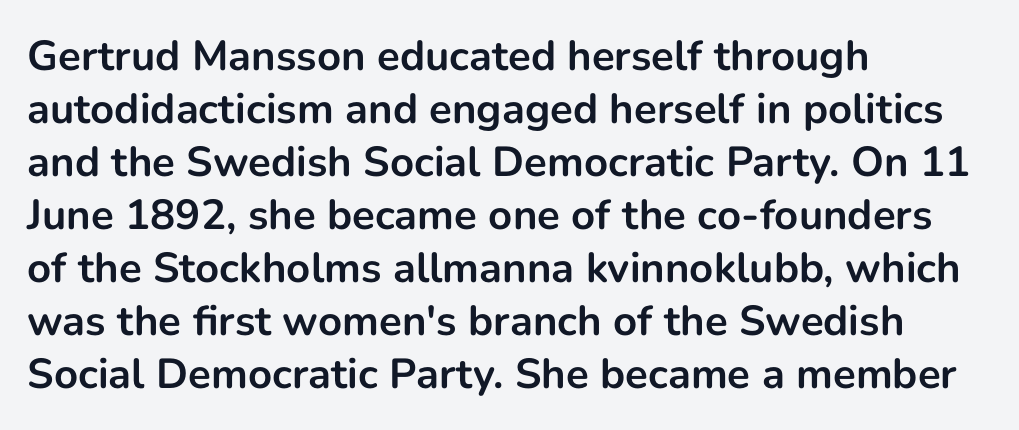
Q: Is the text bold? A: Yes.
Q: Is the text italic (slanted)? A: No, it is upright.
Q: Is the typeface a serif or a sans-serif typeface? A: Sans-serif.
Q: Is the text underlined? A: No.
Q: How is the paragraph aligned? A: Left-aligned.
Q: Is the spacing between letters normal or unusually wide? A: Normal.
Q: Is the spacing between lines tight, normal or loose? A: Normal.
Q: Width (condensed, normal, or wide)? A: Normal.
Q: Stroke contrast? A: Low.
Q: x-height? A: Medium.
Q: Monospaced? A: No.
